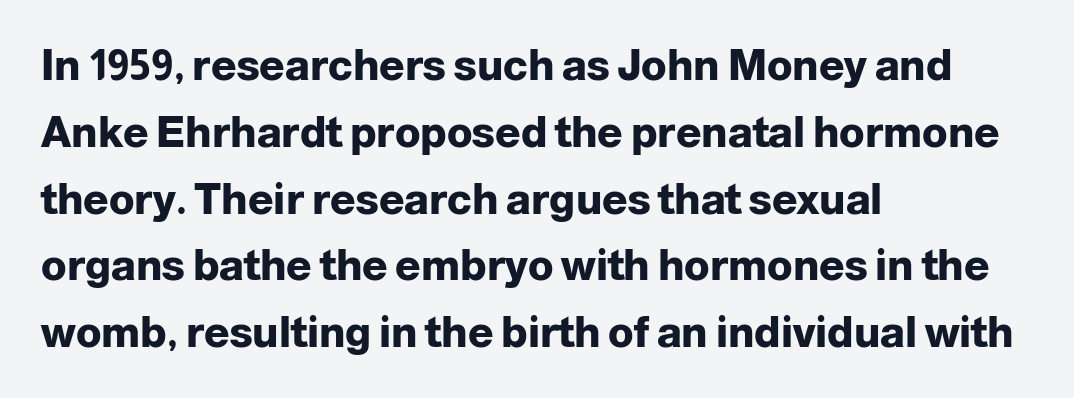
Tracking here is standard; glyphs follow each other at the usual distance. Line spacing here is normal. If you drew a line through each stem, it would be perfectly vertical. The specimen omits any rule beneath the text block's lines.
